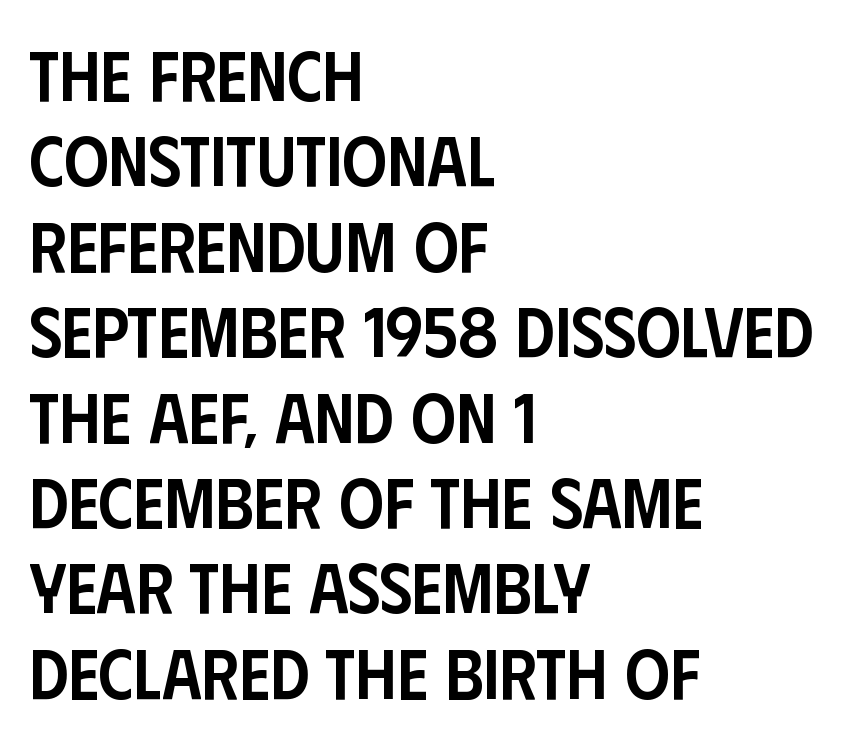
Unlike a traditional serif, this face leaves its strokes unadorned. Character widths vary here, with narrow letters taking less room than wide ones. In terms of weight, the rendering is demibold, just under bold. What stands out about the letter spacing? Nothing — it is the standard amount. In terms of posture, this sample is upright. Caption: multi-line text, flush left, ragged right.
